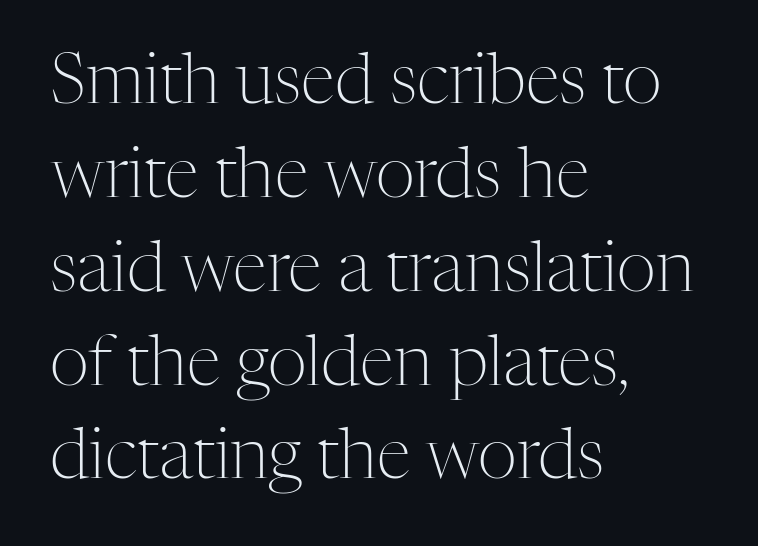
The lettering holds an erect, upright posture throughout. Character widths vary here, with narrow letters taking less room than wide ones. Old-style or modern, the face here clearly has serifs. This is not heavy type; no bold has been used. The rendering keeps characters at their native spacing.
